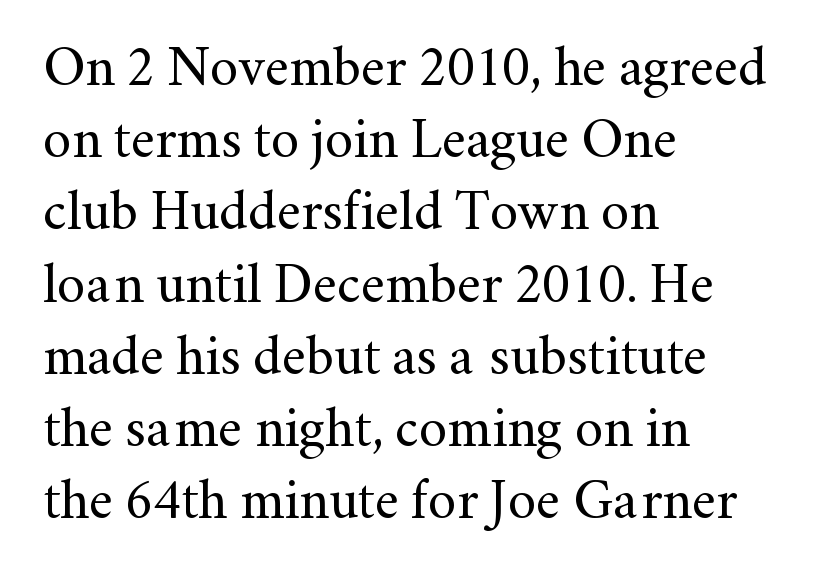
The image shows 56 px regular-weight serif type, upright; set left-aligned, normal line spacing (1.29x), normal letter spacing, not underlined; medium stroke contrast and a small x-height.
